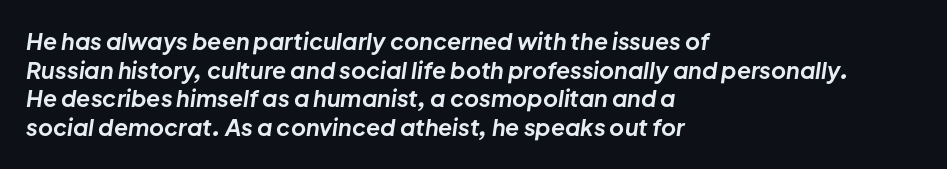
The image shows 23 px bold type, italic (leaning right); set left-aligned, normal line spacing (1.25x), normal letter spacing, not underlined.
